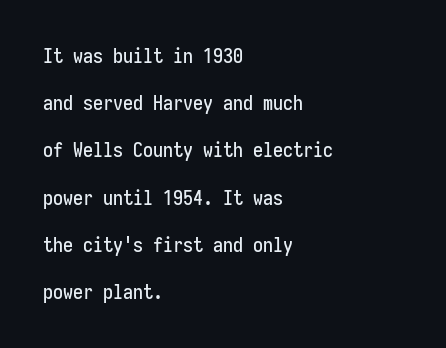
The image shows 20 px text type, upright; set left-aligned, loose line spacing (2.36x), normal letter spacing, not underlined.
